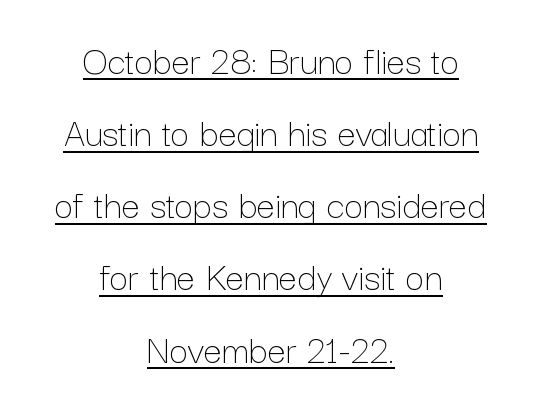
The image shows 41 px thin type, upright; set centered, line spacing 1.76x, normal letter spacing, underlined; low stroke contrast and a medium x-height.
